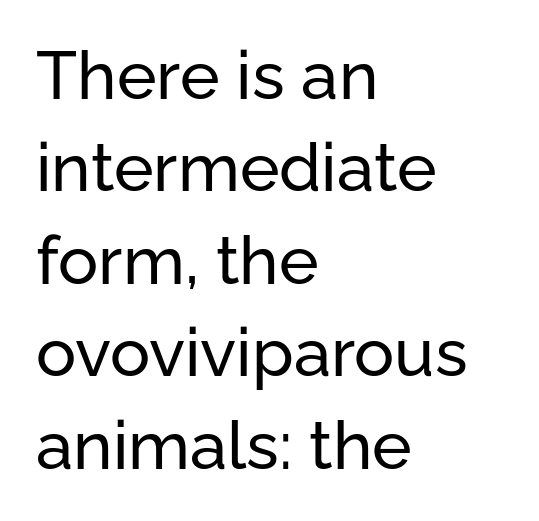
{"serif": "no", "italic": "no", "width": "normal", "stroke_contrast": "low", "x_height": "medium", "monospaced": "no", "underline": "no", "align": "left", "line_spacing": "normal", "line_spacing_ratio": 1.38, "letter_spacing": "normal", "letter_spacing_em": 0.0, "glyph_px": 67}
